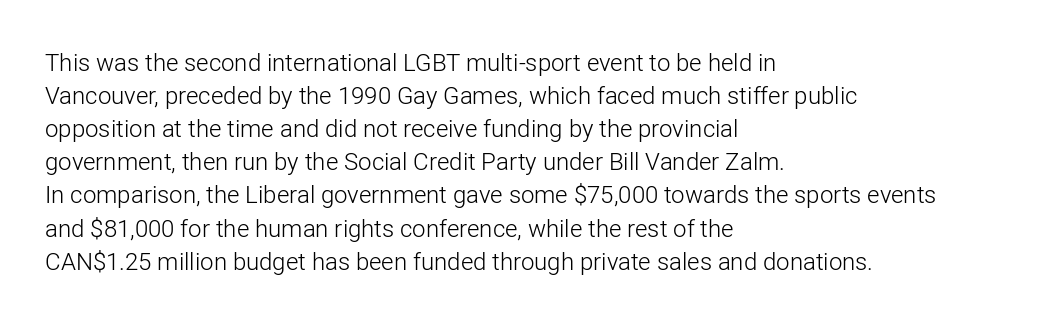
Q: Is the text bold? A: No.
Q: Is the text italic (slanted)? A: No, it is upright.
Q: Is the text underlined? A: No.
Q: How is the paragraph aligned? A: Left-aligned.
Q: Is the spacing between letters normal or unusually wide? A: Normal.
Q: Is the spacing between lines tight, normal or loose? A: Normal.
